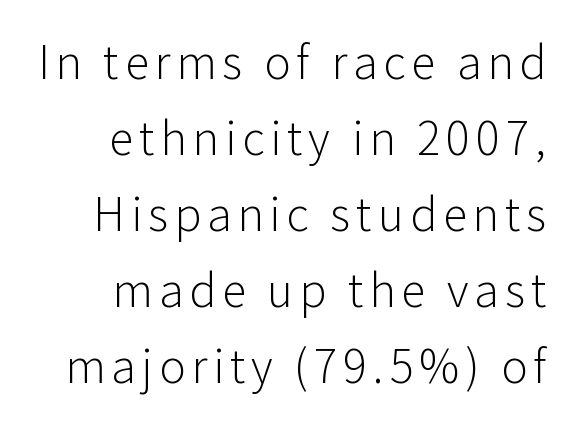
The image shows 45 px light sans-serif type, upright; set right-aligned, normal line spacing (1.69x), not underlined; low stroke contrast and a medium x-height.
